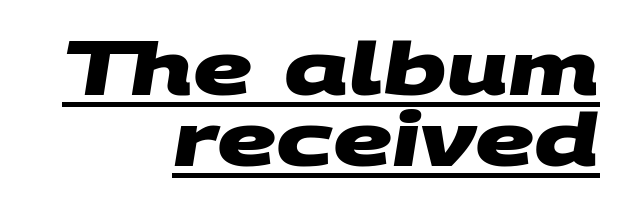
The image shows 73 px heavy, wide sans-serif type; set right-aligned, tight line spacing (0.97x), normal letter spacing, underlined; medium stroke contrast and a large x-height.
